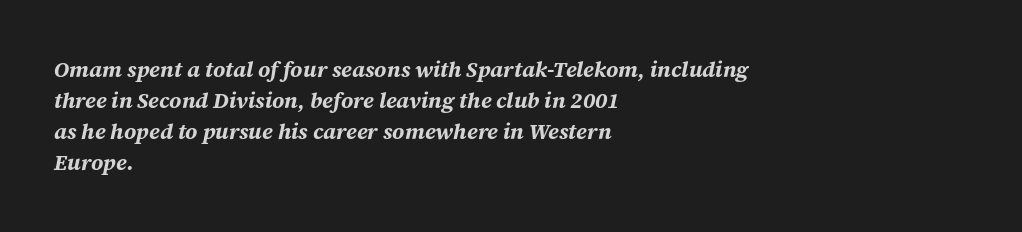
Inter-character spacing is left at the font's built-in metrics. These lines were composed using italics. These lines sit exactly where default settings would place them. This sample is left-justified, so line endings fall wherever the words run out. Anything drawn beneath the words? Only blank space.
